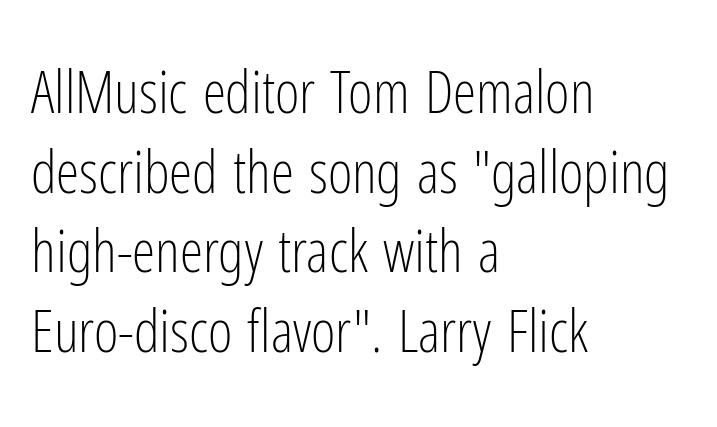
The image shows 59 px light, condensed sans-serif type, upright; set left-aligned, normal line spacing (1.35x), normal letter spacing, not underlined; low stroke contrast and a medium x-height.
